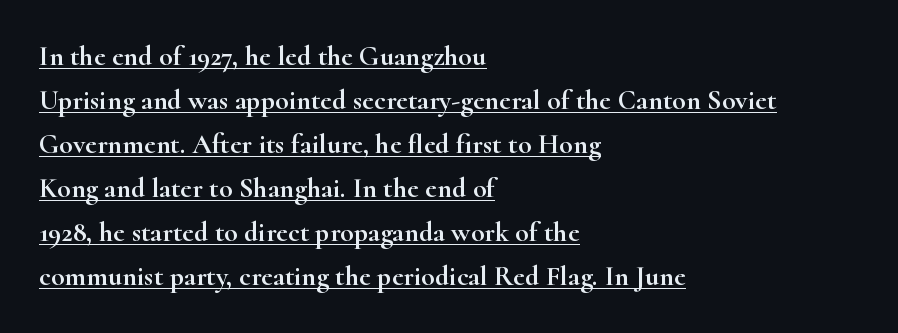
The image shows 28 px wide serif type, upright; set left-aligned, normal line spacing (1.57x), normal letter spacing, underlined; high stroke contrast and a small x-height.
